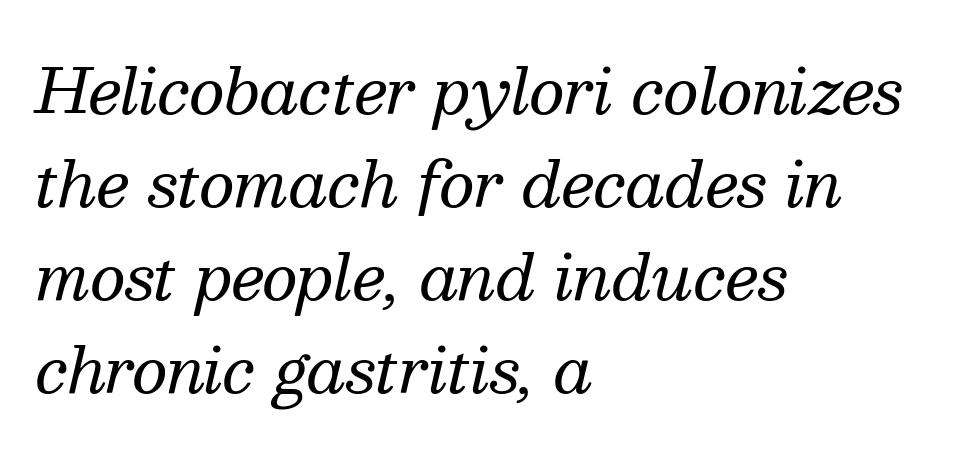
{"serif": "yes", "italic": "yes", "lean": "right", "slant_degrees": 13, "bold": "no", "weight": "regular", "width": "normal", "stroke_contrast": "medium", "x_height": "medium", "monospaced": "no", "underline": "no", "align": "left", "line_spacing": "normal", "line_spacing_ratio": 1.5, "letter_spacing": "normal", "letter_spacing_em": 0.0, "glyph_px": 62}
